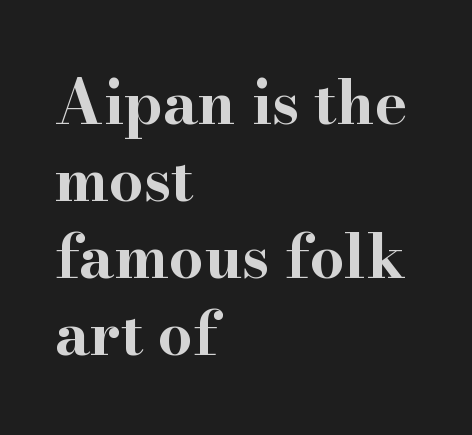
{"serif": "yes", "italic": "no", "bold": "yes", "weight": "bold", "width": "wide", "stroke_contrast": "high", "x_height": "small", "monospaced": "no", "underline": "no", "align": "left", "line_spacing": "normal", "line_spacing_ratio": 1.26, "letter_spacing": "normal", "letter_spacing_em": 0.0, "glyph_px": 61}
